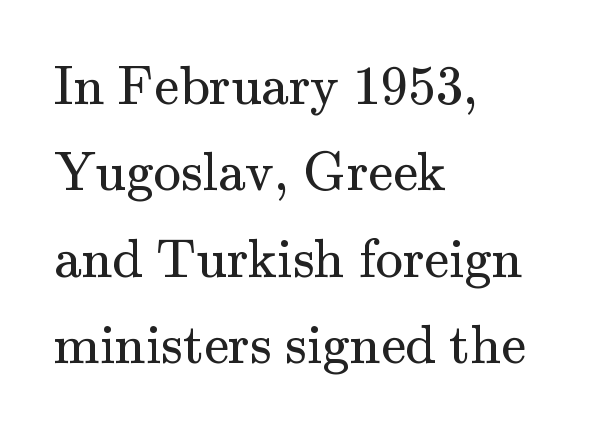
{"serif": "yes", "italic": "no", "bold": "no", "weight": "regular", "width": "normal", "stroke_contrast": "medium", "x_height": "small", "monospaced": "no", "underline": "no", "align": "left", "line_spacing": "normal", "line_spacing_ratio": 1.57, "letter_spacing": "normal", "letter_spacing_em": 0.0, "glyph_px": 55}
